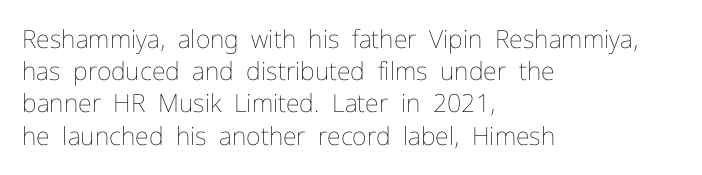
These lines keep a tight, regular rhythm from letter to letter. This sample is left-justified, so line endings fall wherever the words run out. The space between consecutive lines is moderate. Do the letters lean? They stand straight. The passage shown is not underscored anywhere. Stems and bowls with no extra thickness — not bold.
